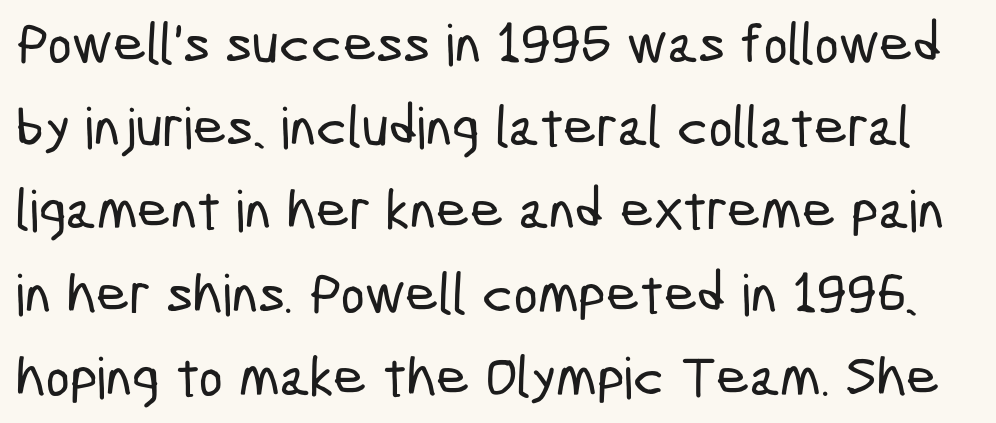
Q: Is the typeface a serif or a sans-serif typeface? A: Sans-serif.
Q: Is the text underlined? A: No.
Q: Is the spacing between letters normal or unusually wide? A: Normal.
Q: Is the spacing between lines tight, normal or loose? A: Normal.
Q: Width (condensed, normal, or wide)? A: Condensed.
Q: Stroke contrast? A: Low.
Q: x-height? A: Medium.
Q: Monospaced? A: No.
